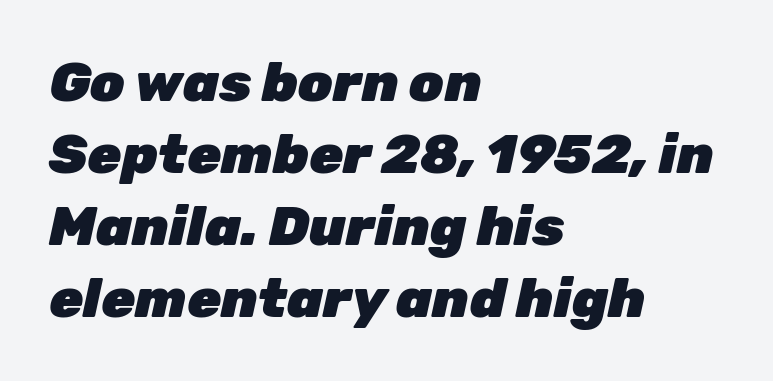
The area under the type is left untouched. Does the copy run flush right? No — it runs flush left. Does the leading feel generous? No, just average. Think of a printed novel: that variable character pitch is what you see here. Compared with ordinary roman type, these characters are visibly tilted.
